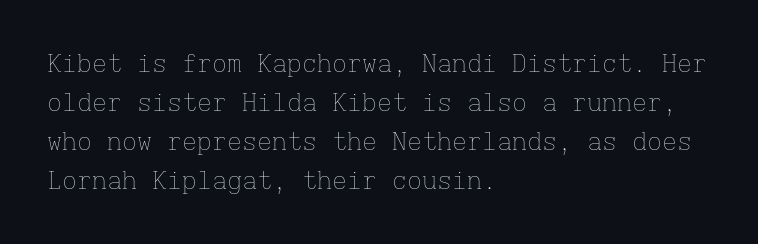
{"italic": "no", "bold": "no", "underline": "no", "align": "left", "line_spacing": "normal", "line_spacing_ratio": 1.56, "letter_spacing": "normal", "letter_spacing_em": 0.0, "glyph_px": 25}
